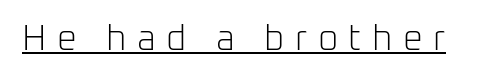
Q: Is the text bold? A: No.
Q: Is the text italic (slanted)? A: No, it is upright.
Q: Is the typeface a serif or a sans-serif typeface? A: Sans-serif.
Q: Is the text underlined? A: Yes.
Q: Is the spacing between letters normal or unusually wide? A: Unusually wide.
Q: Width (condensed, normal, or wide)? A: Normal.
Q: Stroke contrast? A: Low.
Q: x-height? A: Medium.
Q: Monospaced? A: No.
